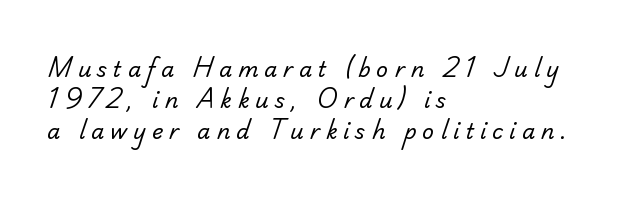
The rendering uses a moderate line-height, typical for paragraphs. Words float on clear page, feet unadorned. Which margin do the lines hug? The left one — the right edge is uneven. Tracking value appears strongly positive — letters spread wide.
